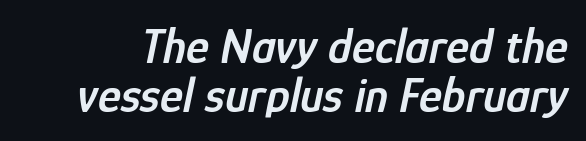
{"italic": "yes", "lean": "right", "slant_degrees": 12, "bold": "semi", "weight": "semibold", "width": "condensed", "stroke_contrast": "low", "x_height": "medium", "monospaced": "no", "underline": "no", "line_spacing": "tight", "line_spacing_ratio": 0.99, "letter_spacing": "normal", "letter_spacing_em": 0.0, "glyph_px": 49}
